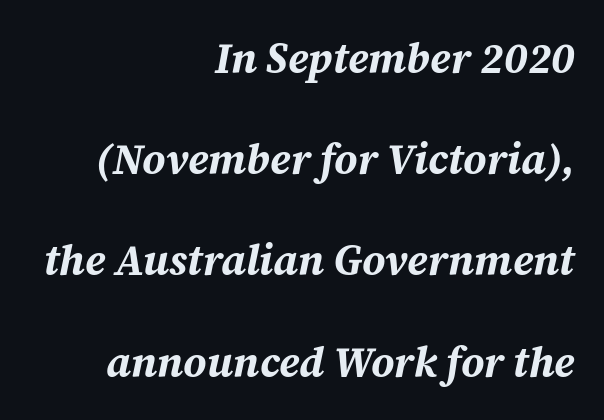
Rendered with sloped, italic letterforms. Descenders are the only things crossing below the line. The rendering uses natural spacing where letterforms have individual widths. A dark, heavy texture on the line: the type is bold.
